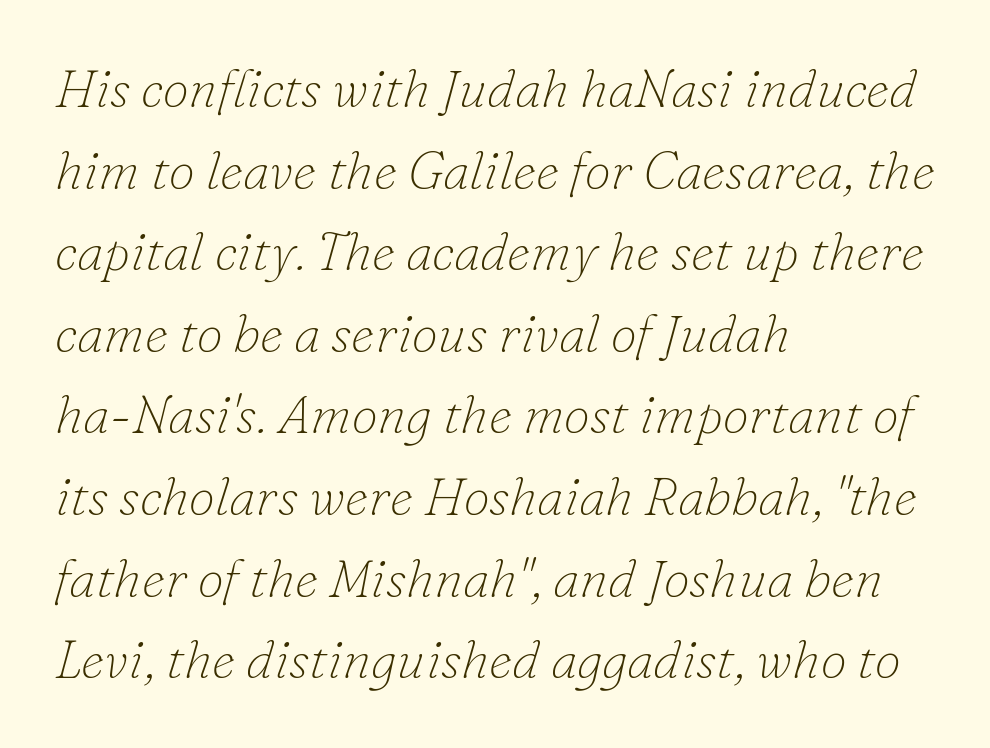
Q: Is the text bold? A: No.
Q: Is the text italic (slanted)? A: Yes, it leans right by about 16 degrees.
Q: Is the typeface a serif or a sans-serif typeface? A: Serif.
Q: Is the text underlined? A: No.
Q: How is the paragraph aligned? A: Left-aligned.
Q: Is the spacing between letters normal or unusually wide? A: Normal.
Q: Is the spacing between lines tight, normal or loose? A: Normal.
Q: Width (condensed, normal, or wide)? A: Normal.
Q: Stroke contrast? A: Low.
Q: x-height? A: Small.
Q: Monospaced? A: No.
